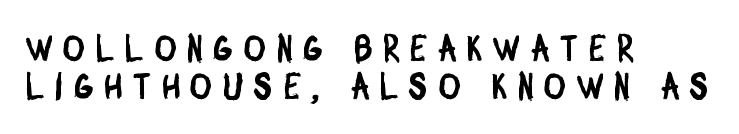
{"serif": "no", "width": "condensed", "stroke_contrast": "low", "x_height": "large", "monospaced": "no", "underline": "no", "align": "left", "line_spacing": "tight", "line_spacing_ratio": 1.04, "letter_spacing": "wide", "letter_spacing_em": 0.3, "glyph_px": 37}
